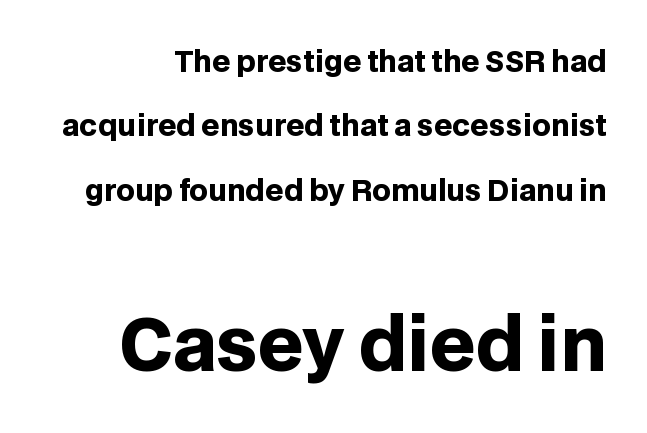
To sum up the face: it is a sans, with no serifs. Of the two passages, the one underneath uses the larger point size. Has an underline been added? It has not. The axis of the letterforms is exactly vertical. The face used here has the dense, thick strokes of a bold. Honestly, the rows look like they've been pulled way apart.
